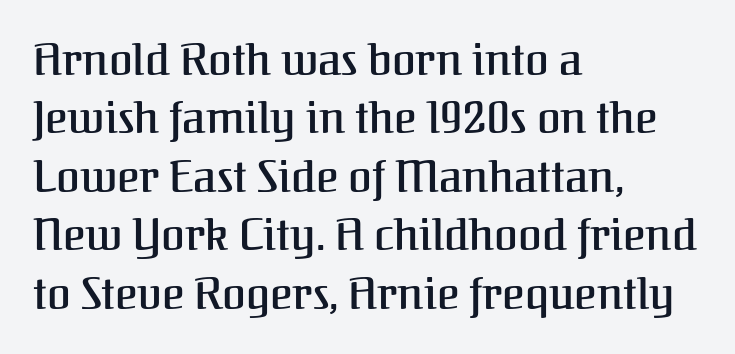
{"serif": "yes", "italic": "no", "width": "normal", "stroke_contrast": "medium", "x_height": "medium", "monospaced": "no", "underline": "no", "align": "left", "line_spacing": "normal", "line_spacing_ratio": 1.36, "letter_spacing": "normal", "letter_spacing_em": 0.0, "glyph_px": 43}
